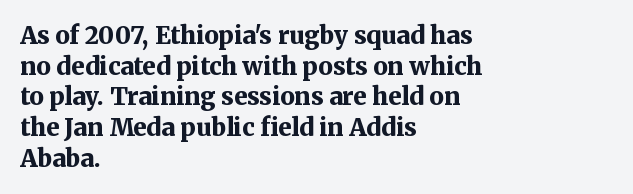
Q: Is the text bold? A: Yes.
Q: Is the text italic (slanted)? A: No, it is upright.
Q: Is the text underlined? A: No.
Q: How is the paragraph aligned? A: Left-aligned.
Q: Is the spacing between letters normal or unusually wide? A: Normal.
Q: Is the spacing between lines tight, normal or loose? A: Normal.
